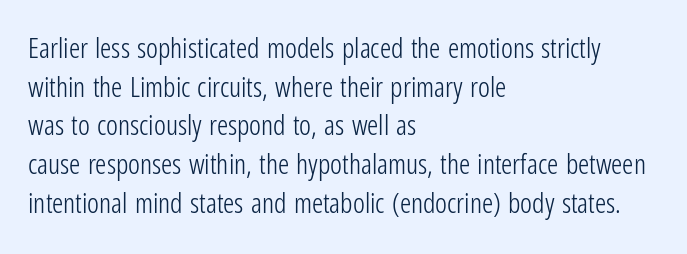
The image shows 28 px light, condensed sans-serif type, upright; set left-aligned, normal line spacing (1.38x), normal letter spacing, not underlined; low stroke contrast and a medium x-height.
